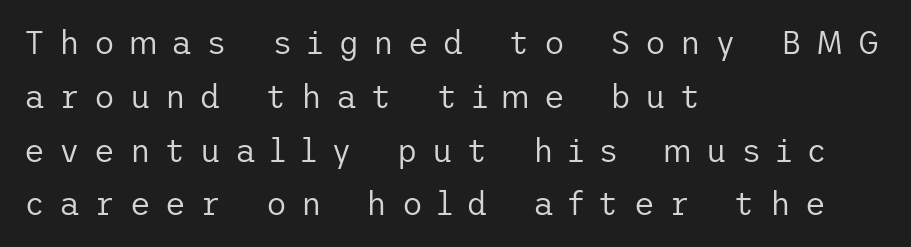
The image shows 32 px regular-weight sans-serif type, upright; set left-aligned, normal line spacing (1.68x), unusually wide letter spacing (+0.45 em), not underlined; low stroke contrast and a medium x-height.
